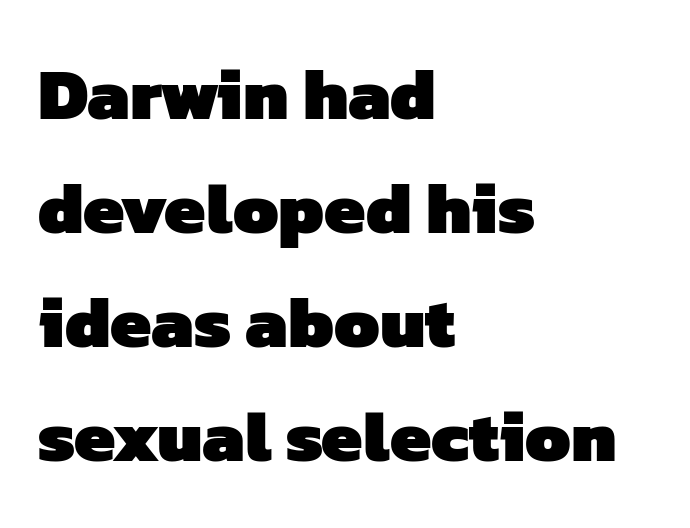
Chunky letters — that's bold for sure. Each letter's strokes conclude bluntly, with no projecting serifs. Glyph-to-glyph distance matches everyday printed text. The rag falls on the right side of this text block. The lines sit at an ordinary, default distance from one another. The baseline area is clear.
